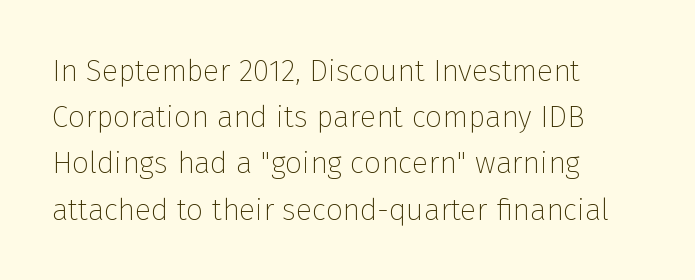
The image shows 30 px thin sans-serif type, upright; set left-aligned, normal line spacing (1.54x), normal letter spacing, not underlined; low stroke contrast and a medium x-height.
